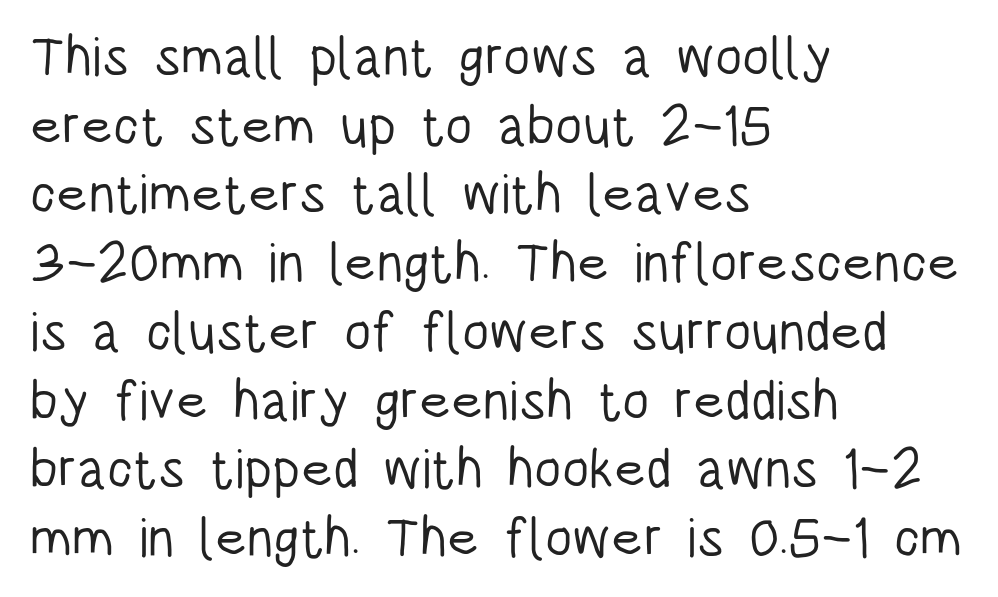
Check the space under the baseline: it is left empty. Every character sits straight up, as roman type does. The font family rendered here belongs to the sans-serif group. Line beginnings align vertically; line endings do not.
